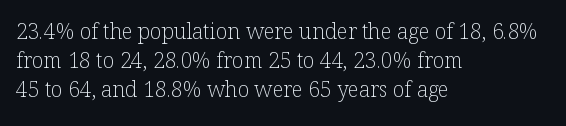
The image shows 21 px text type, upright; set left-aligned, normal line spacing (1.39x), normal letter spacing, not underlined.
